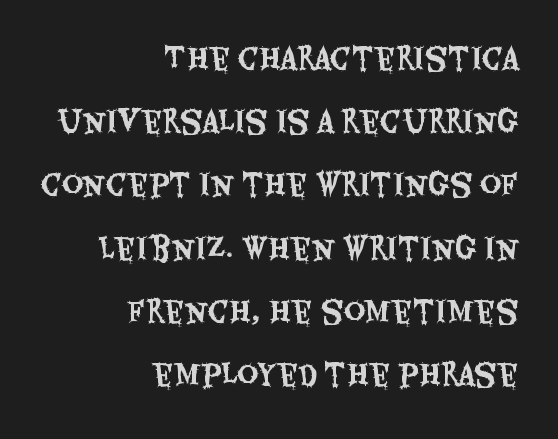
The image shows 29 px condensed sans-serif type, upright; set right-aligned, loose line spacing (2.18x), normal letter spacing, not underlined; medium stroke contrast and a large x-height.
